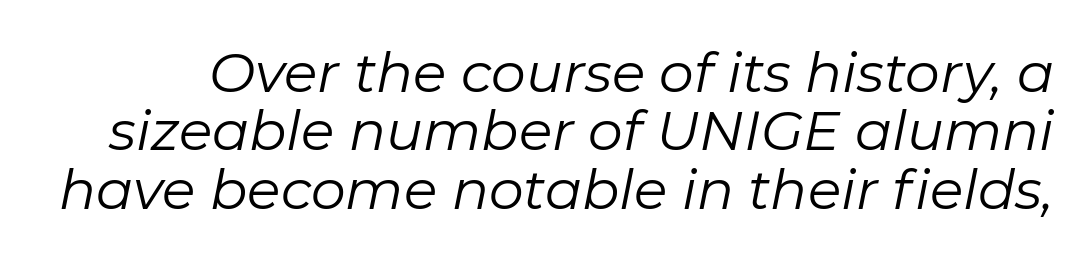
The image shows 55 px regular-weight type, italic (leaning right); set tight line spacing (1.06x), normal letter spacing, not underlined; low stroke contrast and a medium x-height.
